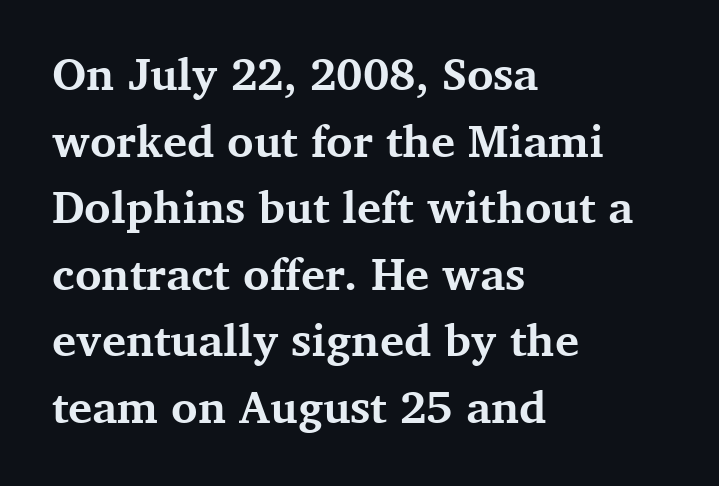
The image shows 45 px bold serif type, upright; set left-aligned, normal line spacing (1.48x), normal letter spacing, not underlined; medium stroke contrast and a medium x-height.
